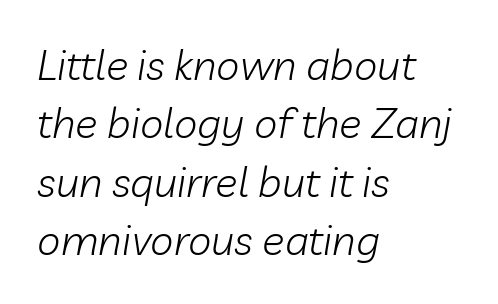
The image shows 42 px light type, italic (leaning right); set left-aligned, normal line spacing (1.39x), normal letter spacing, not underlined; low stroke contrast and a medium x-height.
